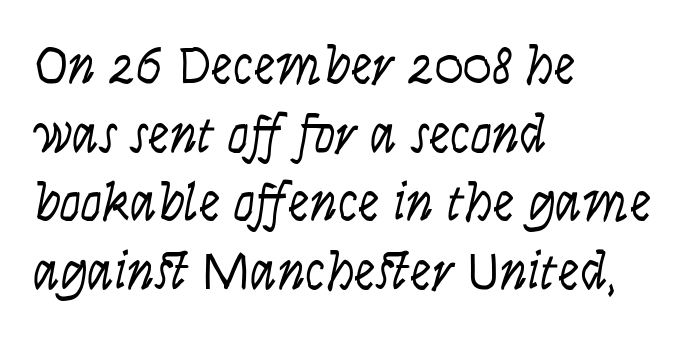
{"serif": "no", "bold": "no", "weight": "light", "width": "condensed", "stroke_contrast": "low", "x_height": "large", "monospaced": "no", "underline": "no", "align": "left", "line_spacing": "normal", "line_spacing_ratio": 1.27, "letter_spacing": "normal", "letter_spacing_em": 0.0, "glyph_px": 54}
